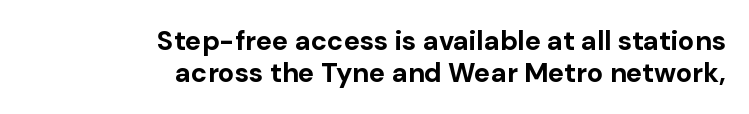
{"italic": "no", "bold": "yes", "underline": "no", "align": "right", "line_spacing_ratio": 1.17, "letter_spacing": "normal", "letter_spacing_em": 0.0, "glyph_px": 27}
